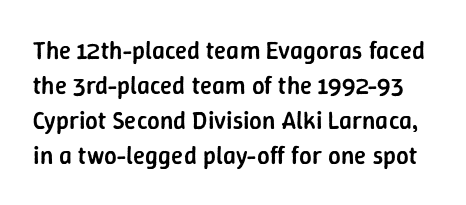
The image shows 25 px text type, upright; set normal line spacing (1.4x), normal letter spacing, not underlined.
